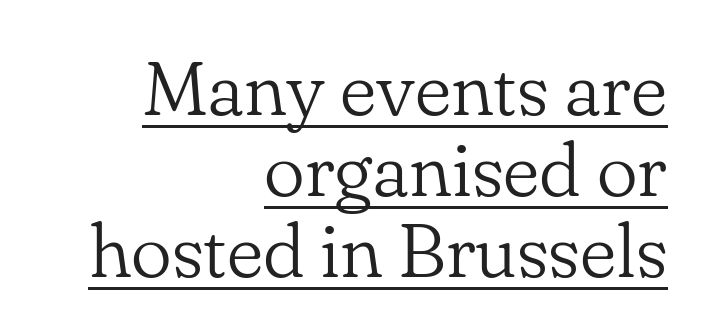
The image shows 77 px light serif type, upright; set right-aligned, tight line spacing (1.05x), normal letter spacing, underlined; low stroke contrast and a small x-height.
